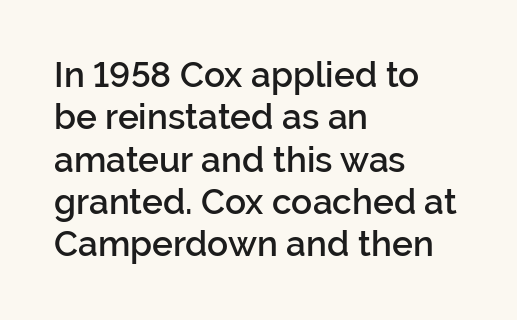
The image shows 35 px semibold sans-serif type, upright; set left-aligned, line spacing 1.21x, normal letter spacing, not underlined; low stroke contrast and a medium x-height.
